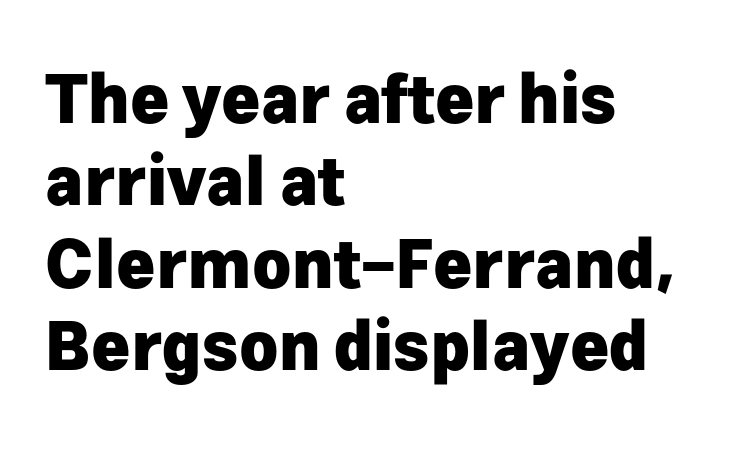
The face used here is rendered with its standard letterfit. A roman cut, with each character standing at attention. Baseline-to-baseline distance is the conventional proportion of letter height. The passage shown is typed in a proportional face where columns would drift.
